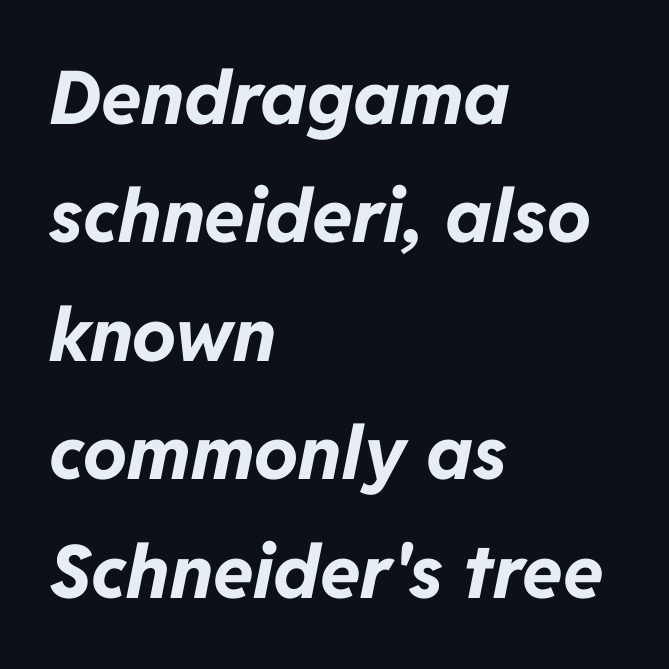
Q: Is the text bold? A: Yes.
Q: Is the text italic (slanted)? A: Yes, it leans right by about 11 degrees.
Q: Is the text underlined? A: No.
Q: How is the paragraph aligned? A: Left-aligned.
Q: Is the spacing between letters normal or unusually wide? A: Normal.
Q: Is the spacing between lines tight, normal or loose? A: Normal.
Q: Width (condensed, normal, or wide)? A: Normal.
Q: Stroke contrast? A: Low.
Q: x-height? A: Medium.
Q: Monospaced? A: No.
